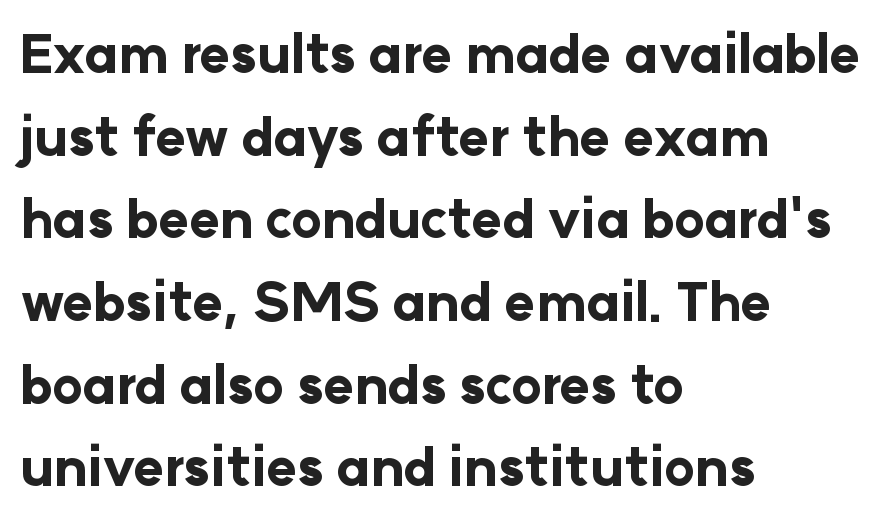
Q: Is the text bold? A: Yes.
Q: Is the text italic (slanted)? A: No, it is upright.
Q: Is the typeface a serif or a sans-serif typeface? A: Sans-serif.
Q: Is the text underlined? A: No.
Q: How is the paragraph aligned? A: Left-aligned.
Q: Is the spacing between letters normal or unusually wide? A: Normal.
Q: Is the spacing between lines tight, normal or loose? A: Normal.
Q: Width (condensed, normal, or wide)? A: Normal.
Q: Stroke contrast? A: Low.
Q: x-height? A: Medium.
Q: Monospaced? A: No.
